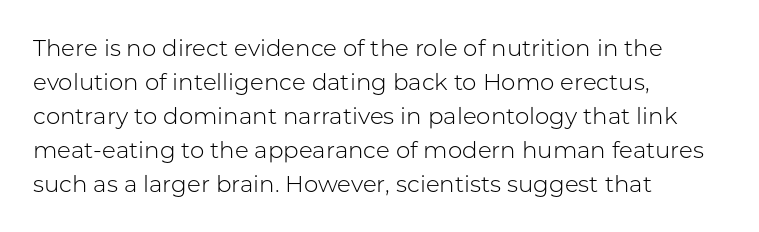
The image shows 23 px text type, upright; set left-aligned, normal line spacing (1.48x), normal letter spacing, not underlined.
